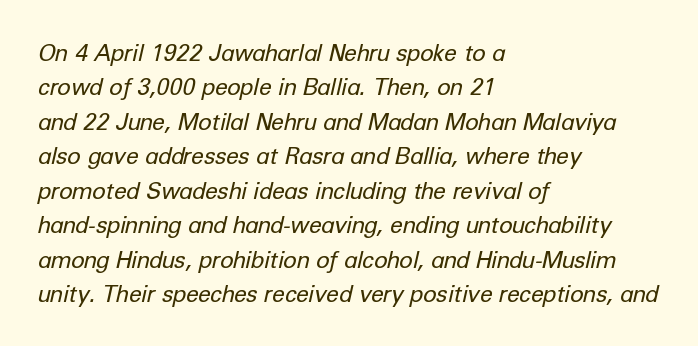
The image shows 23 px text type, italic (leaning right); set left-aligned, normal line spacing (1.5x), normal letter spacing, not underlined.
